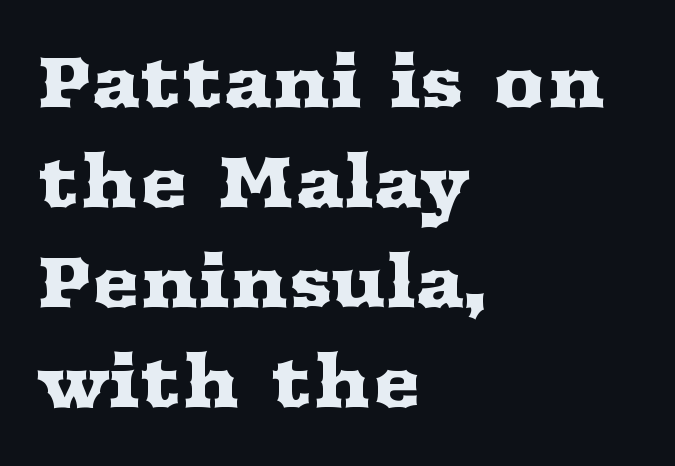
{"serif": "yes", "italic": "no", "width": "wide", "stroke_contrast": "medium", "x_height": "medium", "monospaced": "no", "underline": "no", "align": "left", "line_spacing": "normal", "line_spacing_ratio": 1.39, "letter_spacing": "normal", "letter_spacing_em": 0.0, "glyph_px": 72}
